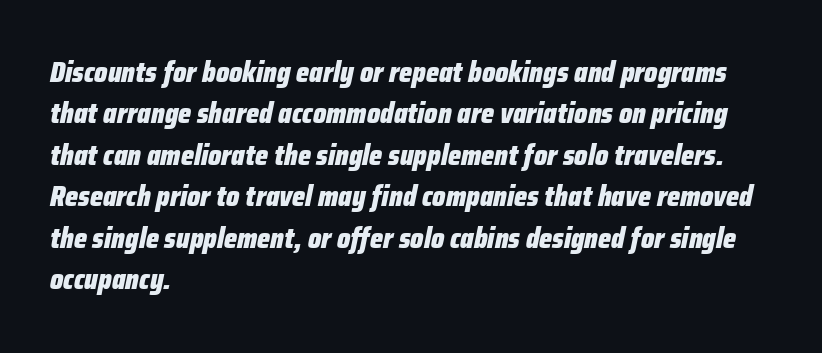
Q: Is the text bold? A: Yes.
Q: Is the text italic (slanted)? A: Yes, it leans right by about 12 degrees.
Q: Is the text underlined? A: No.
Q: How is the paragraph aligned? A: Left-aligned.
Q: Is the spacing between letters normal or unusually wide? A: Normal.
Q: Is the spacing between lines tight, normal or loose? A: Normal.
Q: Width (condensed, normal, or wide)? A: Condensed.
Q: Stroke contrast? A: Low.
Q: x-height? A: Medium.
Q: Monospaced? A: No.
